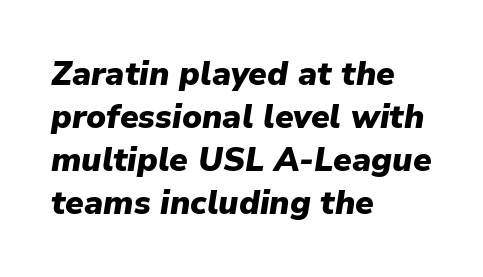
Each new line begins a customary step beneath the previous one. These lines are rendered in a variable-pitch font. Where is the straight margin? On the left. Anything drawn beneath the words? Only blank space.
